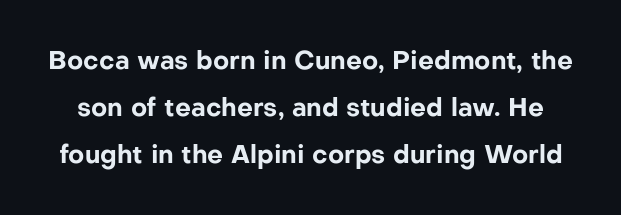
These words are printed bold, with thick strokes throughout. These lines were composed using upright roman letters. The letterforms sit shoulder to shoulder at normal distance. Decoration check: the copy has no underline.
